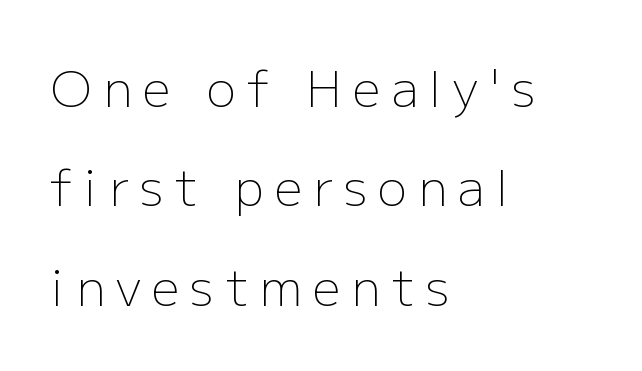
{"serif": "no", "italic": "no", "bold": "no", "weight": "light", "width": "normal", "stroke_contrast": "low", "x_height": "medium", "monospaced": "no", "underline": "no", "align": "left", "line_spacing": "loose", "line_spacing_ratio": 2.03, "letter_spacing": "wide", "letter_spacing_em": 0.23, "glyph_px": 49}
